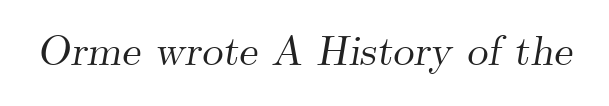
Lines of text with bare space underneath. Spacing verdict: proportional, widths tailored to each character. Looking at the ascenders, they clearly lean. The face used here is rendered with its standard letterfit. Examine the stroke ends and you'll spot serifs.
